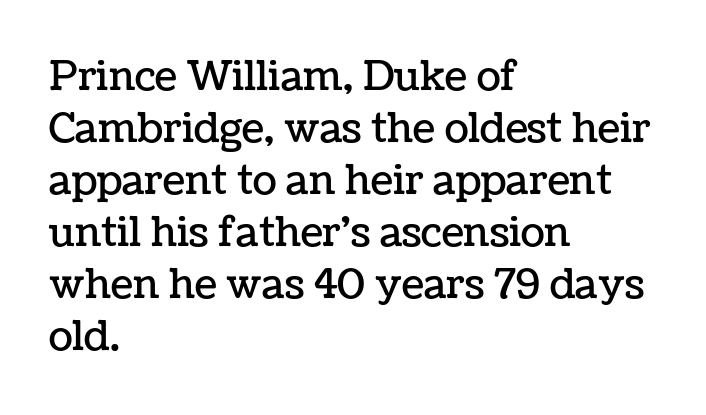
The image shows 40 px text type, upright; set left-aligned, normal line spacing (1.3x), normal letter spacing, not underlined; low stroke contrast and a medium x-height.
